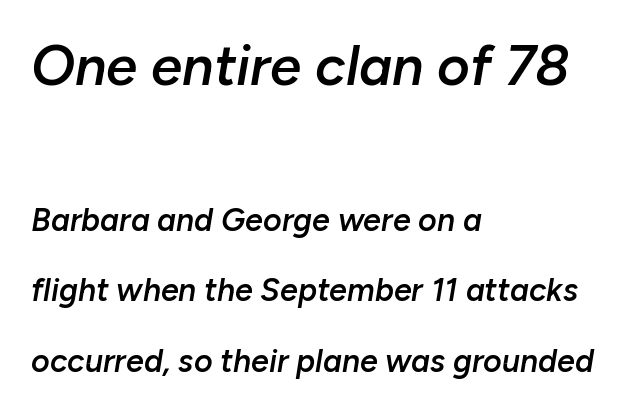
Q: Is the text bold? A: Semi-bold.
Q: Is the text italic (slanted)? A: Yes, it leans right by about 10 degrees.
Q: Is the text underlined? A: No.
Q: How is the paragraph aligned? A: Left-aligned.
Q: Is the spacing between letters normal or unusually wide? A: Normal.
Q: Is the spacing between lines tight, normal or loose? A: Loose.
Q: Which block of text is set in a larger size, the first (top) or the second (bottom)? A: The first (top) one.
Q: Width (condensed, normal, or wide)? A: Normal.
Q: Stroke contrast? A: Low.
Q: x-height? A: Medium.
Q: Monospaced? A: No.
